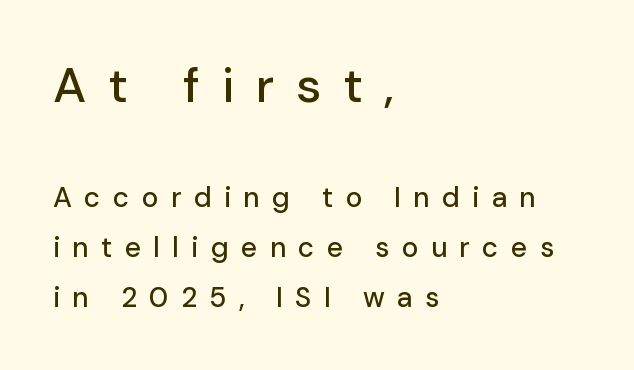
The image shows 49 px sans-serif type, upright; set left-aligned, line spacing 1.78x, unusually wide letter spacing (+0.44 em), not underlined; the first (top) block is 1.75x larger; low stroke contrast and a medium x-height.
